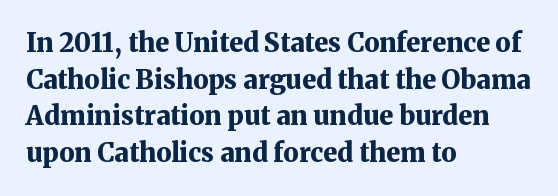
Caption: multi-line text, flush left, ragged right. Look at the tracking — it's just the regular setting, nothing added. Upright lettering throughout. The passage shown is emphatically bold. The passage shown is not underscored anywhere.
